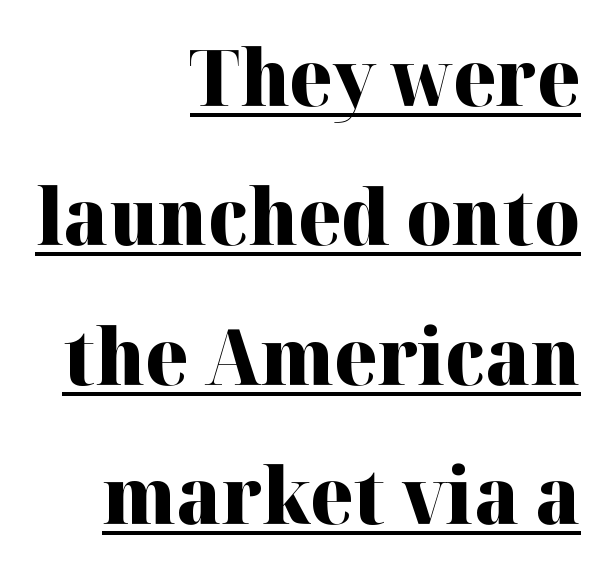
The image shows 77 px heavy serif type, upright; set right-aligned, line spacing 1.81x, normal letter spacing, underlined; high stroke contrast and a medium x-height.
